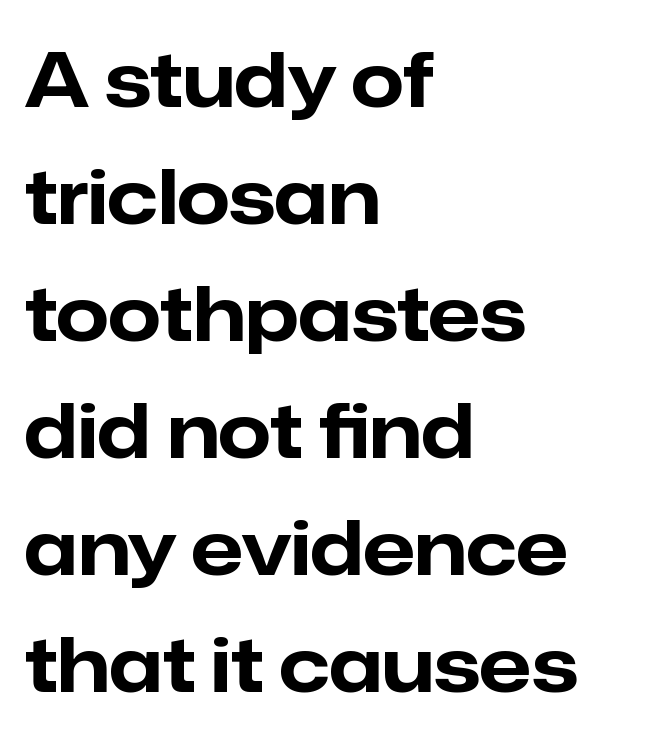
The image shows 75 px bold sans-serif type, upright; set left-aligned, normal line spacing (1.56x), normal letter spacing, not underlined; low stroke contrast and a medium x-height.
